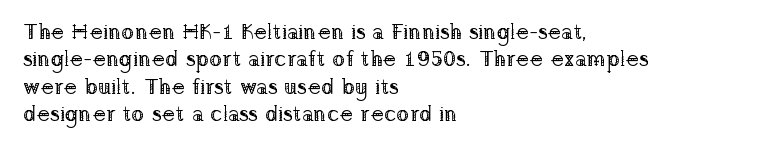
Rendered with straight, roman letterforms. Weight: not bold — regular or lighter. Words appear dense and cohesive because spacing is normal. Horizontal alignment here is leftward, the default for most running prose. A clean baseline with only descenders dipping below it.
